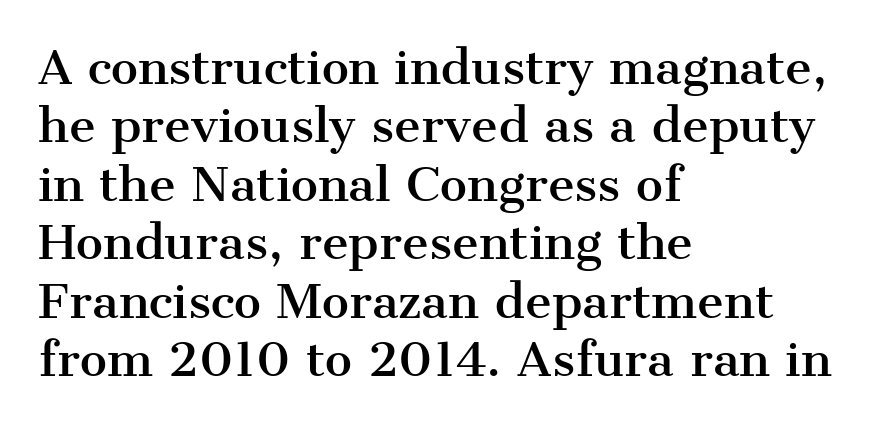
The image shows 46 px serif type, upright; set left-aligned, normal line spacing (1.27x), normal letter spacing, not underlined; medium stroke contrast and a medium x-height.
